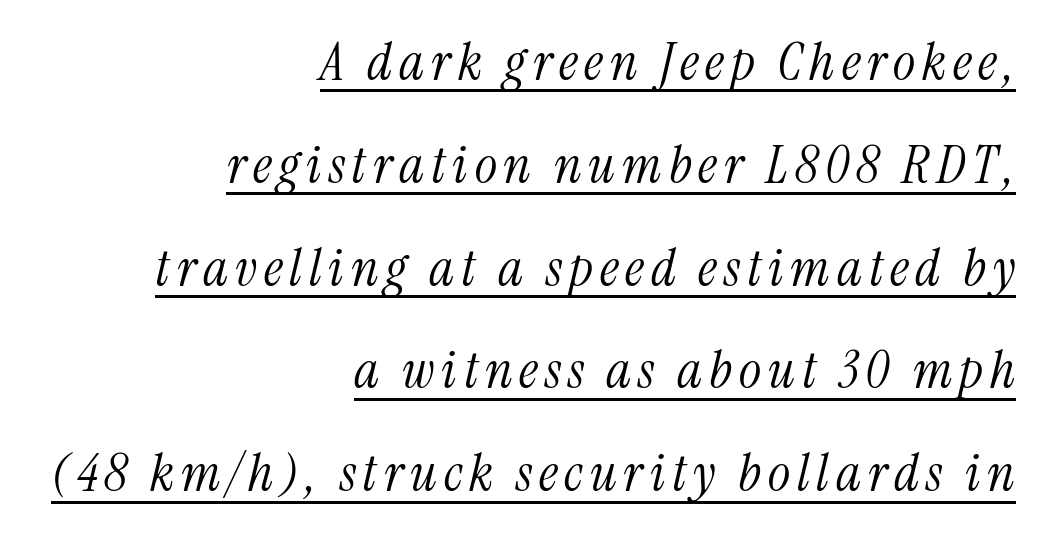
A serif font was chosen for this passage. Every word sits above its own underline. Do the characters align in a grid? No, the font is proportional. The passage shown leans; its letterforms are oblique.
